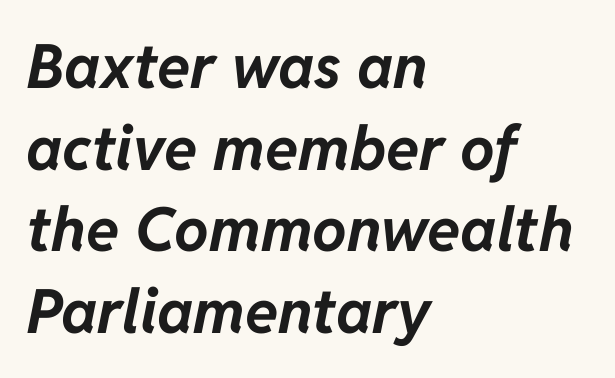
Q: Is the text bold? A: Yes.
Q: Is the text italic (slanted)? A: Yes, it leans right by about 11 degrees.
Q: Is the text underlined? A: No.
Q: How is the paragraph aligned? A: Left-aligned.
Q: Is the spacing between letters normal or unusually wide? A: Normal.
Q: Is the spacing between lines tight, normal or loose? A: Normal.
Q: Width (condensed, normal, or wide)? A: Normal.
Q: Stroke contrast? A: Low.
Q: x-height? A: Medium.
Q: Monospaced? A: No.
